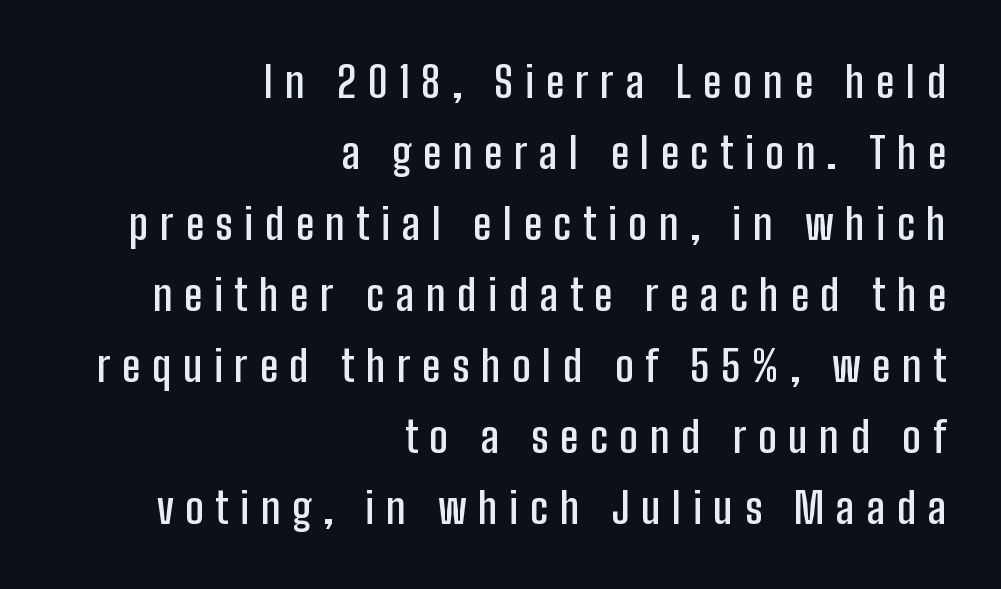
The space between consecutive lines is moderate. Each letter keeps its own natural width here, so spacing adapts to shape. Alignment: flush right. Caption: expanded tracking, letters set apart. It's the straight-up-and-down kind of type. Decoration check: the copy has no underline.
